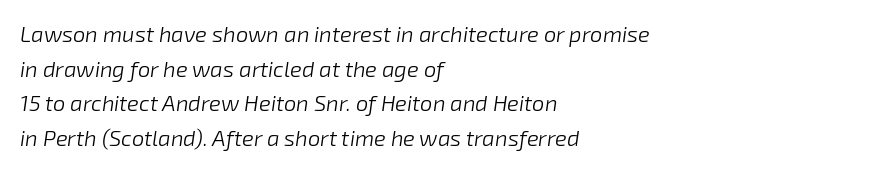
{"italic": "yes", "lean": "right", "slant_degrees": 8, "bold": "no", "underline": "no", "align": "left", "line_spacing": "normal", "line_spacing_ratio": 1.57, "letter_spacing": "normal", "letter_spacing_em": 0.0, "glyph_px": 22}
